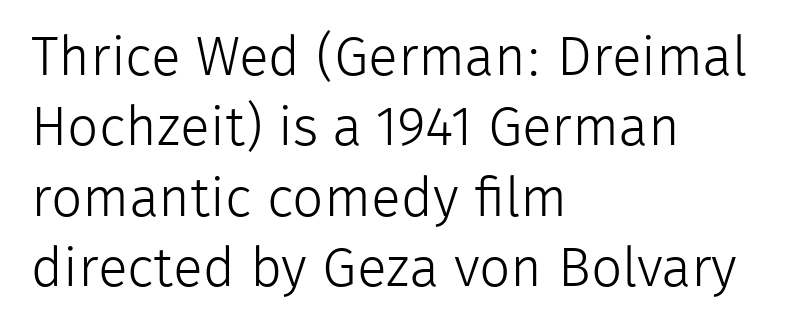
Looks like regular typesetting: each glyph gets only the width it needs. It's the straight-up-and-down kind of type. Line beginnings align vertically; line endings do not. Type without underlining. Compared with typical body copy, the letter spacing here is the same. Nope, no serifs anywhere on these letters.
